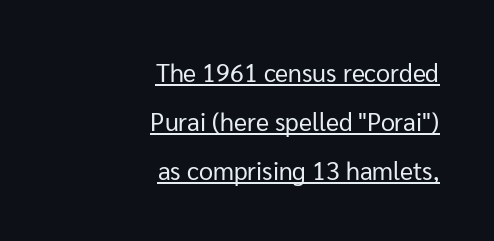
The letters stand straight up with perfectly vertical stems. This is not heavy type; no bold has been used. The rendered words wear a rule along their underside. Between one letter and the next there's only the usual sliver of space. The compositor pushed each line to the right boundary.
